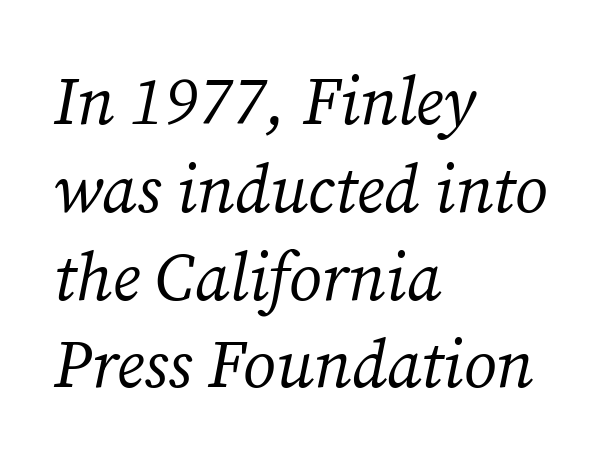
The image shows 67 px regular-weight serif type, italic (leaning right); set left-aligned, normal line spacing (1.31x), normal letter spacing, not underlined; medium stroke contrast and a medium x-height.
